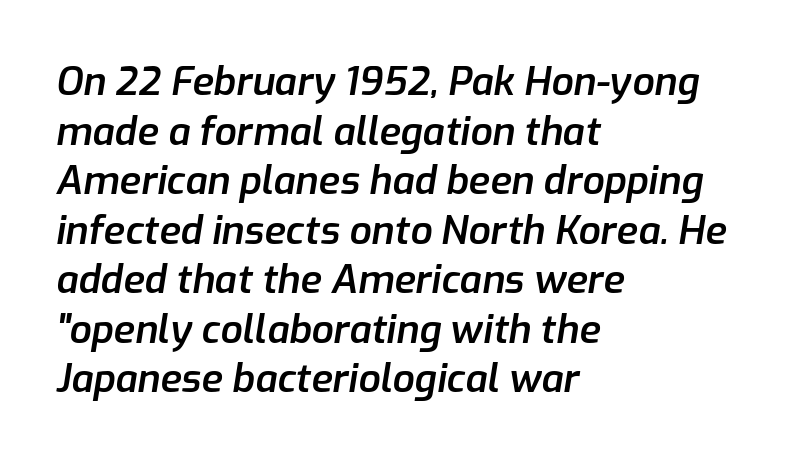
{"italic": "yes", "lean": "right", "slant_degrees": 9, "bold": "semi", "weight": "semibold", "width": "normal", "stroke_contrast": "low", "x_height": "medium", "monospaced": "no", "underline": "no", "align": "left", "line_spacing": "normal", "line_spacing_ratio": 1.27, "letter_spacing": "normal", "letter_spacing_em": 0.0, "glyph_px": 39}
